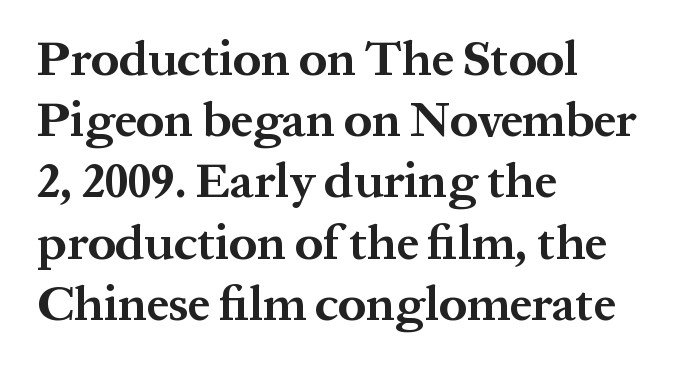
Examine the stroke ends and you'll spot serifs. You could not count columns in this text — the font is proportionally spaced. The characters look thick and weighty, a clear bold. The font's upright variant was chosen for this text. Standard letterfit; no display-style spreading of the glyphs.
